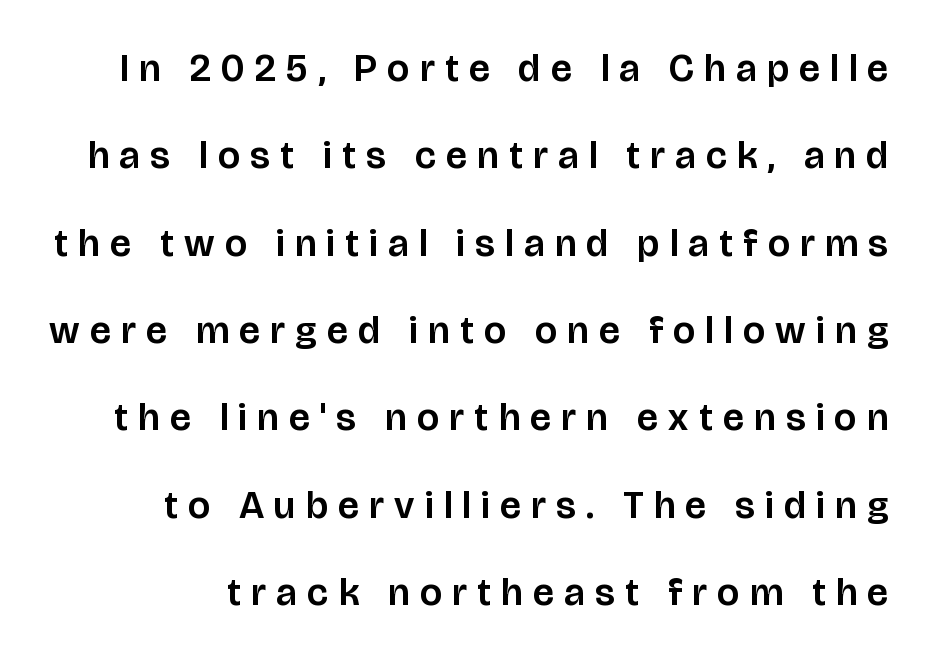
{"serif": "no", "italic": "no", "width": "normal", "stroke_contrast": "low", "x_height": "large", "monospaced": "no", "underline": "no", "line_spacing": "loose", "line_spacing_ratio": 2.24, "letter_spacing": "wide", "letter_spacing_em": 0.27, "glyph_px": 39}
